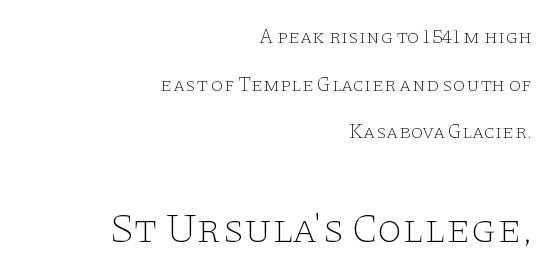
Q: Is the text bold? A: No.
Q: Is the text italic (slanted)? A: No, it is upright.
Q: Is the typeface a serif or a sans-serif typeface? A: Serif.
Q: Is the text underlined? A: No.
Q: How is the paragraph aligned? A: Right-aligned.
Q: Is the spacing between letters normal or unusually wide? A: Normal.
Q: Is the spacing between lines tight, normal or loose? A: Loose.
Q: Which block of text is set in a larger size, the first (top) or the second (bottom)? A: The second (bottom) one.
Q: Width (condensed, normal, or wide)? A: Wide.
Q: Stroke contrast? A: Low.
Q: x-height? A: Large.
Q: Monospaced? A: No.
